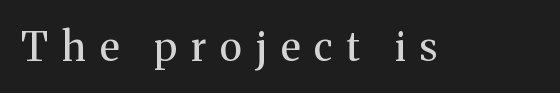
Q: Is the text bold? A: No.
Q: Is the text italic (slanted)? A: No, it is upright.
Q: Is the typeface a serif or a sans-serif typeface? A: Serif.
Q: Is the text underlined? A: No.
Q: Is the spacing between letters normal or unusually wide? A: Unusually wide.
Q: Width (condensed, normal, or wide)? A: Normal.
Q: Stroke contrast? A: Medium.
Q: x-height? A: Medium.
Q: Monospaced? A: No.
